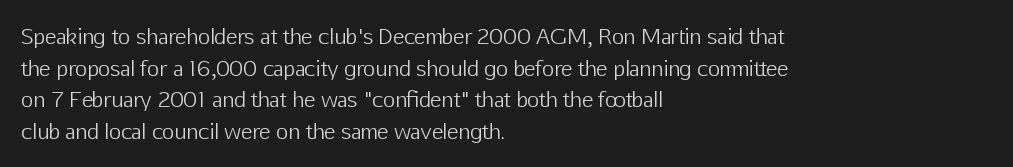
The image shows 21 px text type, upright; set left-aligned, normal line spacing (1.51x), normal letter spacing, not underlined.
